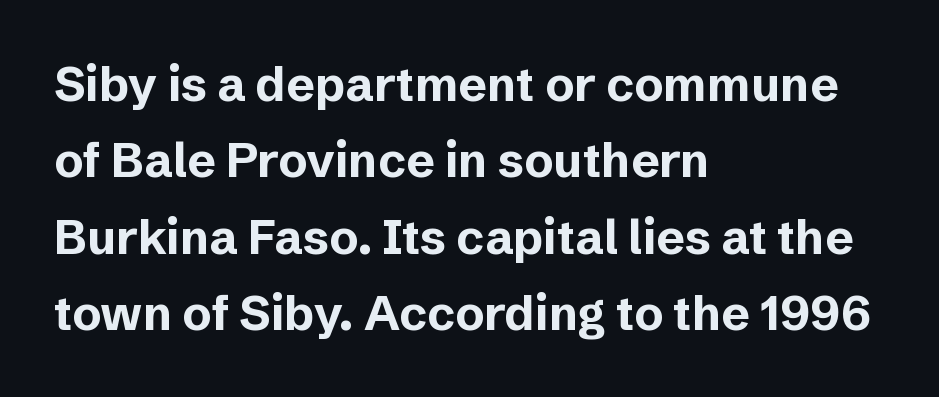
{"serif": "no", "italic": "no", "bold": "yes", "weight": "bold", "width": "normal", "stroke_contrast": "low", "x_height": "medium", "monospaced": "no", "underline": "no", "align": "left", "line_spacing": "normal", "line_spacing_ratio": 1.59, "letter_spacing": "normal", "letter_spacing_em": 0.0, "glyph_px": 48}
